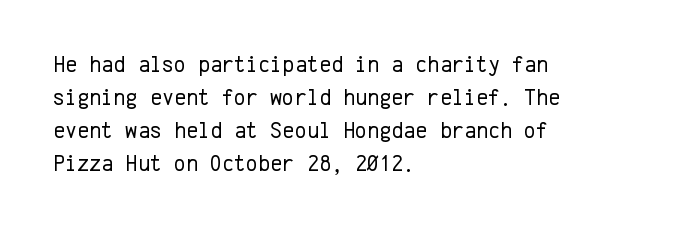
Does extra space separate the letters? No, they use regular spacing. The rendering anchors every line to the left-hand side. The axis of the letterforms is exactly vertical. These lines sit exactly where default settings would place them. Ink coverage per letter is moderate at most. Bare-footed words on every line.
